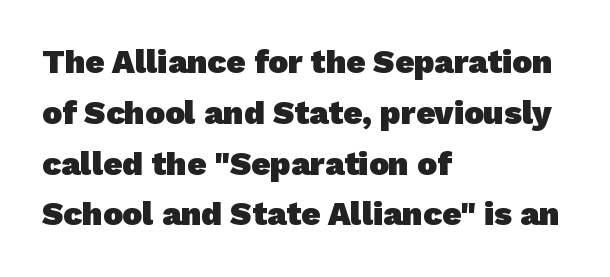
This is sans-serif lettering, the kind often seen on screens and signage. If you drew a ruler down the left edge, every line would touch it. Set as a true bold cut, around the 700 mark. Students, note that the glyphs here touch the page at normal intervals.
